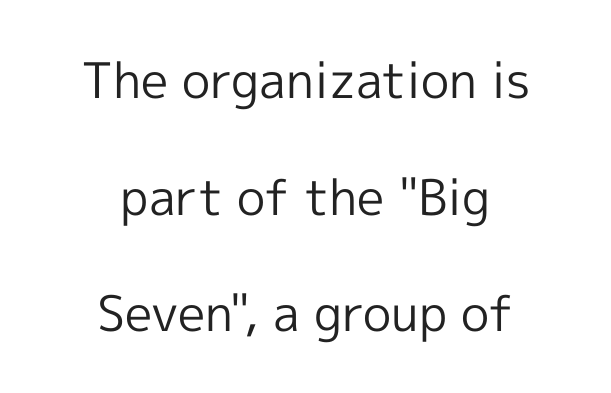
There is no visible air inserted between adjacent glyphs. Character widths vary here, with narrow letters taking less room than wide ones. Note: no serifs on the glyphs. This is the regular roman posture of the typeface. The lines in this sample share a center point and differ in where they start and stop. No heavy texture on the line: the type isn't bold.
